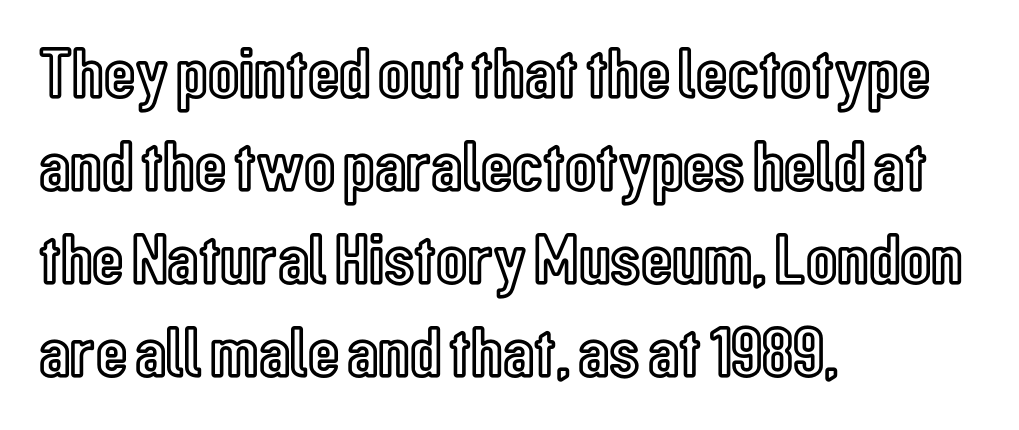
The image shows 72 px condensed type, upright; set left-aligned, normal line spacing (1.29x), normal letter spacing, not underlined; a medium x-height.
